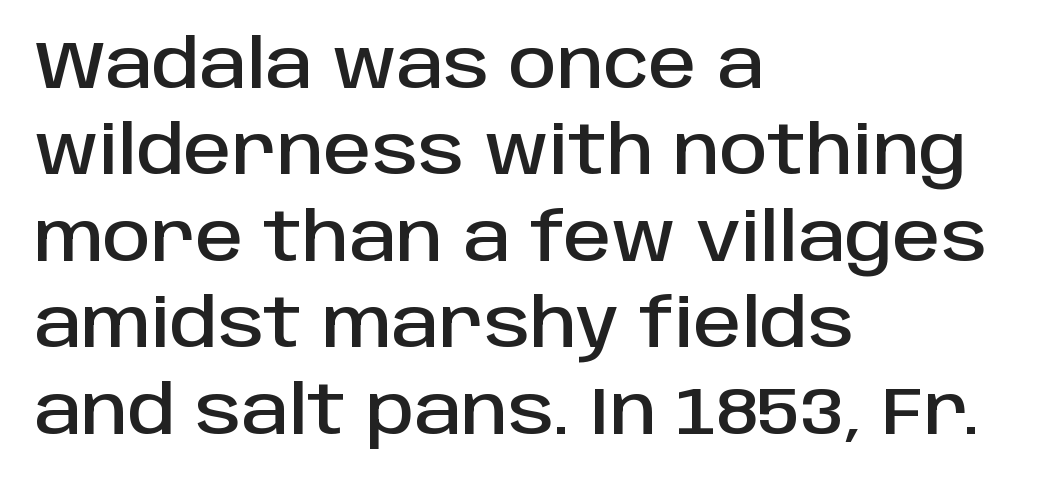
{"serif": "no", "italic": "no", "width": "normal", "stroke_contrast": "low", "x_height": "large", "monospaced": "no", "underline": "no", "align": "left", "line_spacing": "normal", "line_spacing_ratio": 1.29, "letter_spacing": "normal", "letter_spacing_em": 0.0, "glyph_px": 67}
